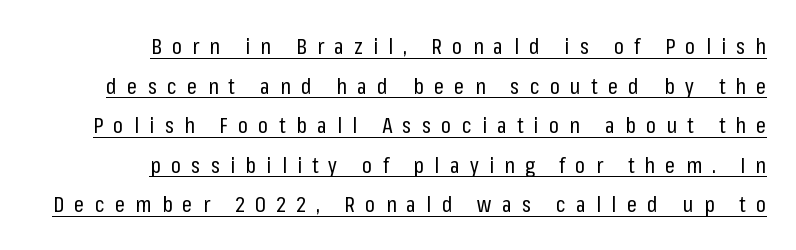
Q: Is the text bold? A: No.
Q: Is the text italic (slanted)? A: No, it is upright.
Q: Is the text underlined? A: Yes.
Q: How is the paragraph aligned? A: Right-aligned.
Q: Is the spacing between letters normal or unusually wide? A: Unusually wide.
